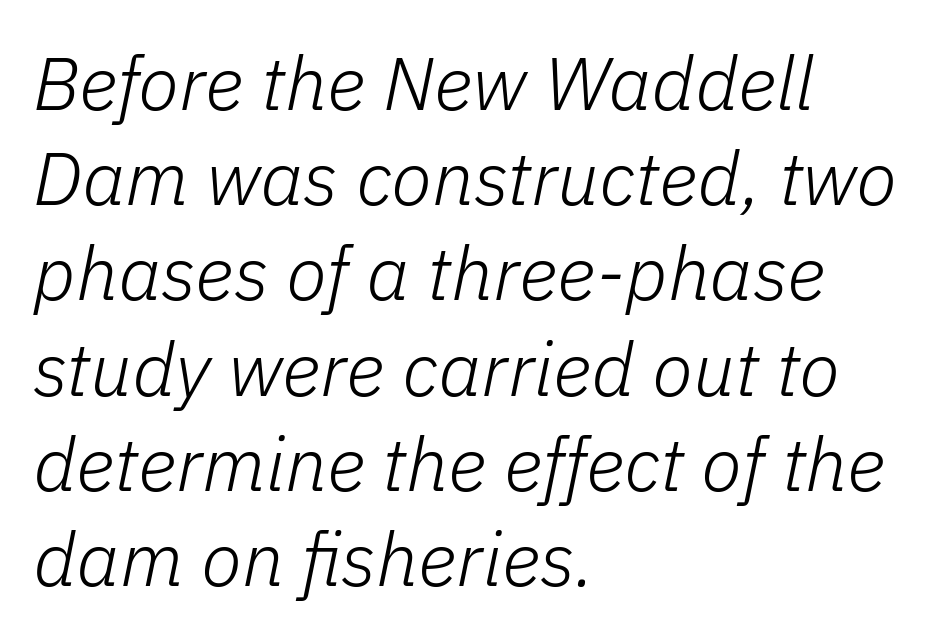
{"italic": "yes", "lean": "right", "slant_degrees": 11, "bold": "no", "weight": "light", "width": "normal", "stroke_contrast": "low", "x_height": "medium", "monospaced": "no", "underline": "no", "align": "left", "line_spacing": "normal", "line_spacing_ratio": 1.27, "letter_spacing": "normal", "letter_spacing_em": 0.0, "glyph_px": 75}
